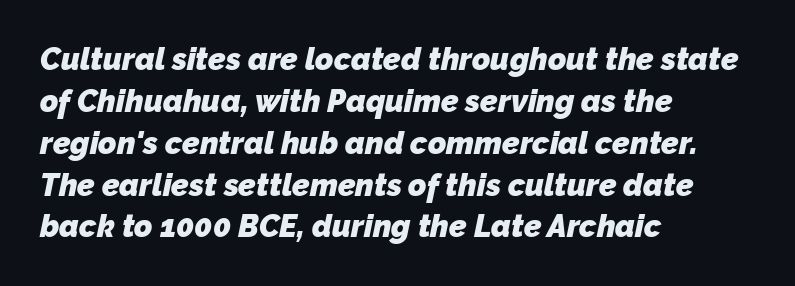
Each line starts at the same left margin while the right side varies. Strong, thick strokes mark this as bold type. No word sits above an underline. The tracking reads as untouched default to a designer's eye. Regular leading. The face used here is proportionally spaced, like ordinary book or web type.
